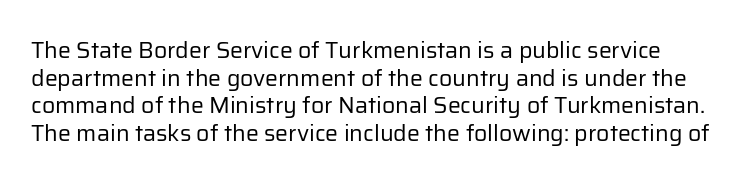
It's the straight-up-and-down kind of type. The gaps between neighbouring characters are ordinary and unremarkable. Summary of weight: not heavy and not bold. Just letters on the line, the space beneath them empty.
